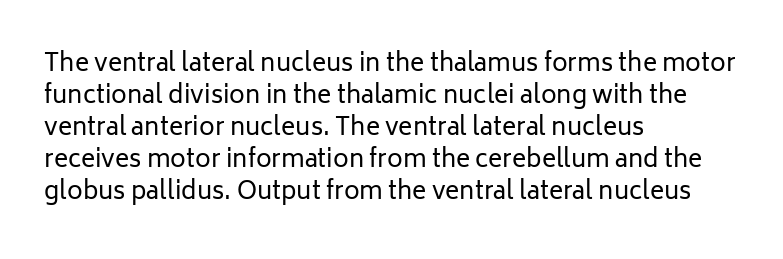
{"italic": "no", "bold": "no", "underline": "no", "align": "left", "line_spacing": "normal", "line_spacing_ratio": 1.33, "letter_spacing": "normal", "letter_spacing_em": 0.0, "glyph_px": 24}
